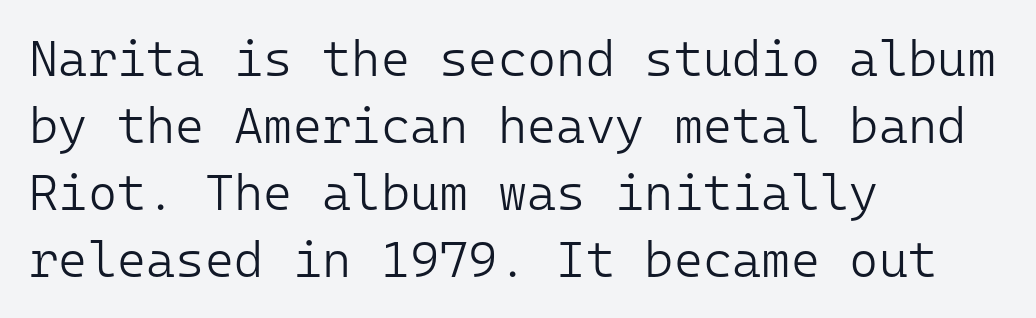
{"serif": "no", "italic": "no", "bold": "no", "weight": "light", "width": "normal", "stroke_contrast": "low", "x_height": "medium", "monospaced": "yes", "underline": "no", "align": "left", "line_spacing": "normal", "line_spacing_ratio": 1.34, "letter_spacing": "normal", "letter_spacing_em": 0.0, "glyph_px": 50}
